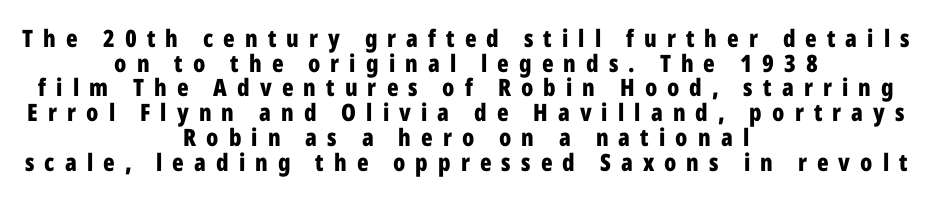
{"italic": "no", "bold": "yes", "underline": "no", "align": "center", "line_spacing": "tight", "line_spacing_ratio": 1.03, "letter_spacing": "wide", "letter_spacing_em": 0.42, "glyph_px": 24}
